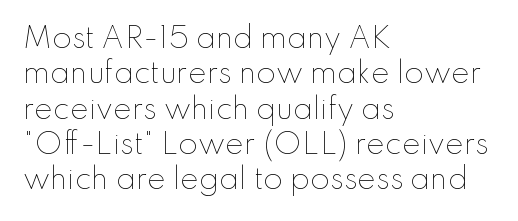
{"italic": "no", "bold": "no", "weight": "thin", "width": "normal", "stroke_contrast": "low", "x_height": "small", "monospaced": "no", "underline": "no", "align": "left", "line_spacing": "normal", "line_spacing_ratio": 1.26, "letter_spacing": "normal", "letter_spacing_em": 0.0, "glyph_px": 28}
